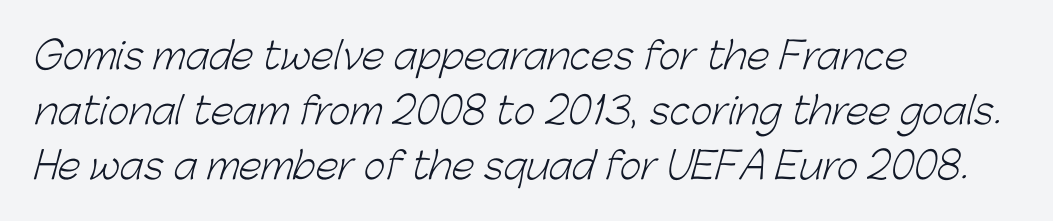
The image shows 37 px light sans-serif type; set left-aligned, normal line spacing (1.48x), normal letter spacing, not underlined; low stroke contrast and a medium x-height.
